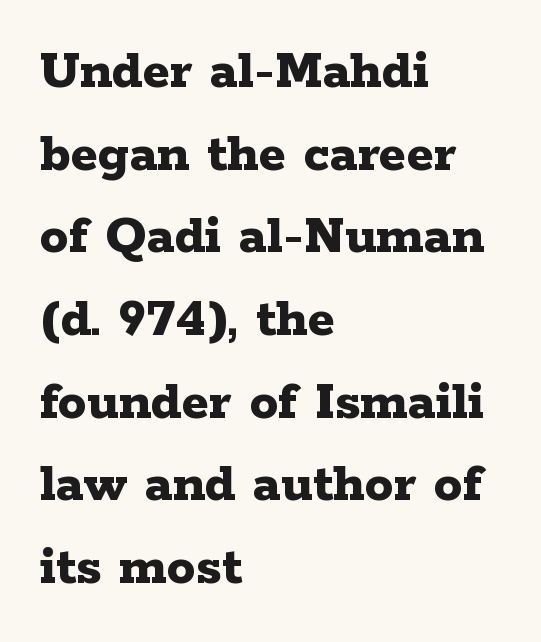
The image shows 57 px bold, wide serif type, upright; set left-aligned, normal line spacing (1.45x), normal letter spacing, not underlined; low stroke contrast and a medium x-height.
